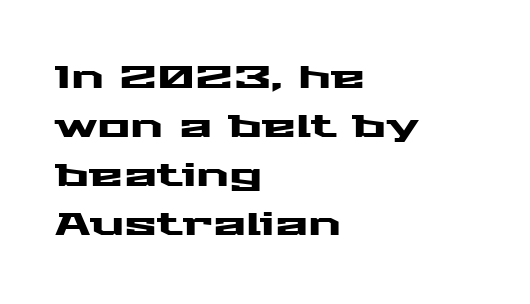
The image shows 31 px wide sans-serif type, upright; set left-aligned, normal line spacing (1.58x), normal letter spacing, not underlined; medium stroke contrast and a medium x-height.
